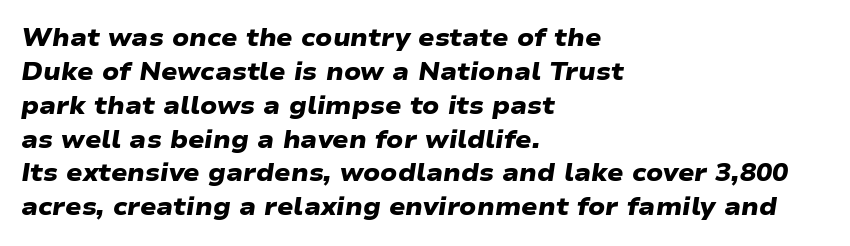
The image shows 24 px bold type; set left-aligned, normal line spacing (1.41x), normal letter spacing, not underlined.
